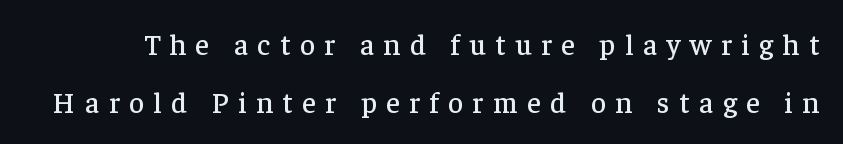
Q: Is the text italic (slanted)? A: No, it is upright.
Q: Is the typeface a serif or a sans-serif typeface? A: Serif.
Q: Is the text underlined? A: No.
Q: Is the spacing between letters normal or unusually wide? A: Unusually wide.
Q: Is the spacing between lines tight, normal or loose? A: Loose.
Q: Width (condensed, normal, or wide)? A: Normal.
Q: Stroke contrast? A: Low.
Q: x-height? A: Medium.
Q: Monospaced? A: No.
